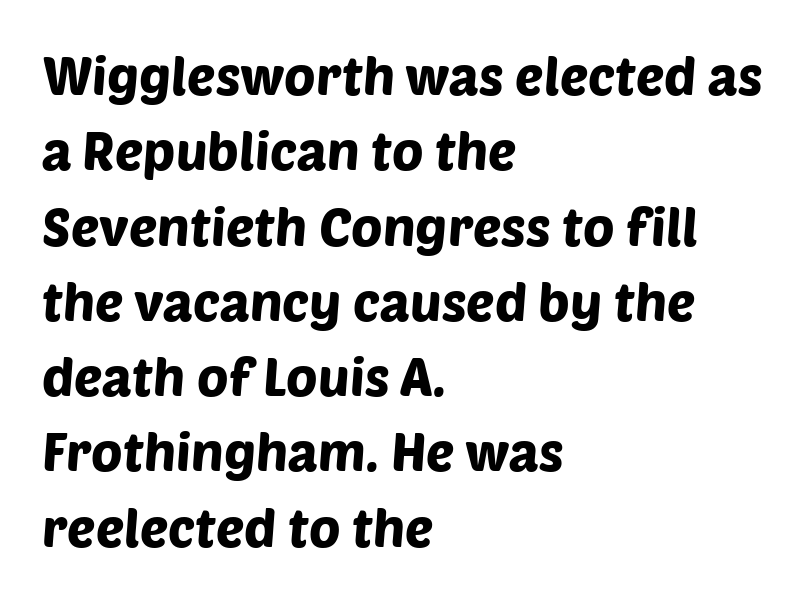
{"serif": "no", "width": "normal", "stroke_contrast": "low", "x_height": "large", "monospaced": "no", "underline": "no", "align": "left", "line_spacing": "normal", "line_spacing_ratio": 1.42, "letter_spacing": "normal", "letter_spacing_em": 0.0, "glyph_px": 53}
